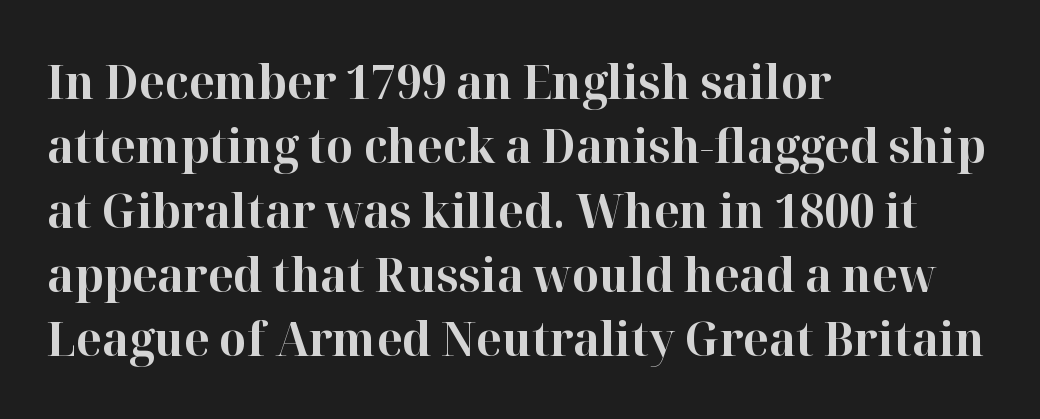
Q: Is the text bold? A: Yes.
Q: Is the text italic (slanted)? A: No, it is upright.
Q: Is the typeface a serif or a sans-serif typeface? A: Serif.
Q: Is the text underlined? A: No.
Q: How is the paragraph aligned? A: Left-aligned.
Q: Is the spacing between letters normal or unusually wide? A: Normal.
Q: Is the spacing between lines tight, normal or loose? A: Normal.
Q: Width (condensed, normal, or wide)? A: Normal.
Q: Stroke contrast? A: High.
Q: x-height? A: Medium.
Q: Monospaced? A: No.
